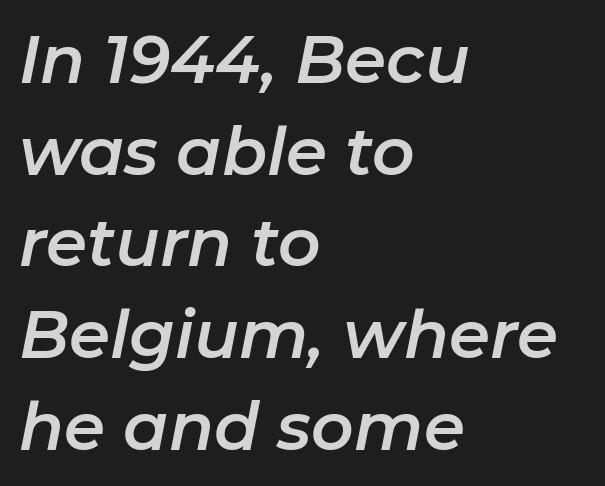
The image shows 66 px text type, italic (leaning right); set left-aligned, normal line spacing (1.39x), normal letter spacing, not underlined; low stroke contrast and a medium x-height.
